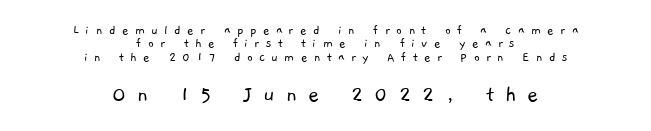
Q: Is the text bold? A: No.
Q: Is the text underlined? A: No.
Q: How is the paragraph aligned? A: Centered.
Q: Is the spacing between letters normal or unusually wide? A: Unusually wide.
Q: Is the spacing between lines tight, normal or loose? A: Tight.
Q: Which block of text is set in a larger size, the first (top) or the second (bottom)? A: The second (bottom) one.
